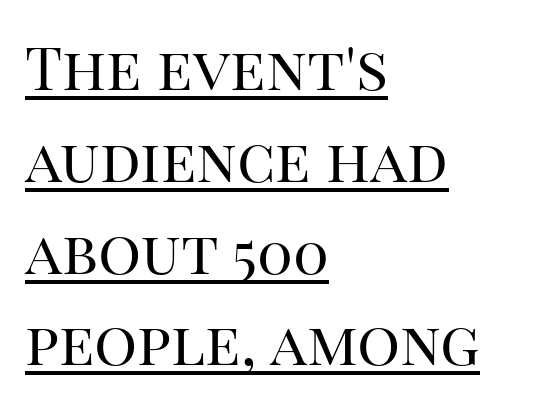
The image shows 60 px regular-weight serif type, upright; set left-aligned, normal line spacing (1.53x), normal letter spacing, underlined; high stroke contrast and a large x-height.
